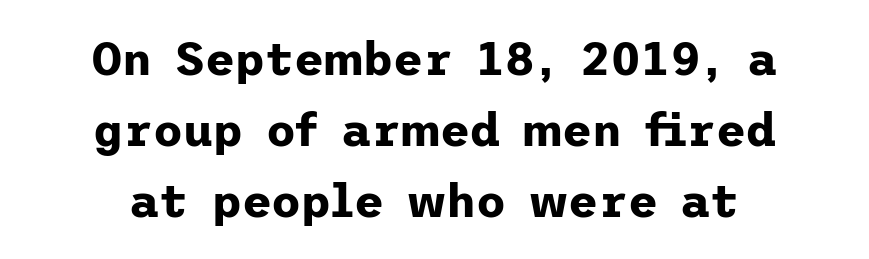
{"serif": "no", "italic": "no", "bold": "yes", "weight": "bold", "width": "normal", "stroke_contrast": "low", "x_height": "medium", "underline": "no", "align": "center", "line_spacing": "normal", "line_spacing_ratio": 1.54, "letter_spacing": "normal", "letter_spacing_em": 0.0, "glyph_px": 46}
